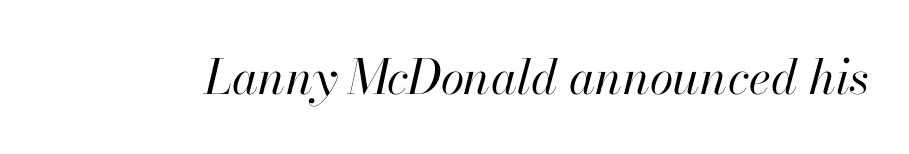
Spacing verdict: proportional, widths tailored to each character. Honestly, the letter spacing is just normal — you wouldn't notice it. Clear beneath every line of the passage. Compared with ordinary roman type, these characters are visibly tilted. The typeface has the unassuming heft of standard copy or less.
